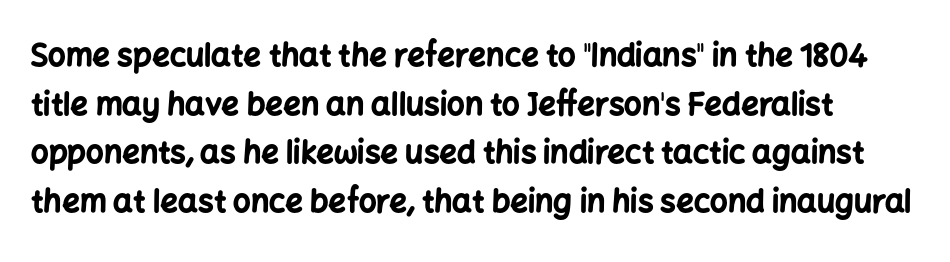
Descenders are the only things crossing below the line. Students, this is bold: see how much ink each stroke carries. Observe the absence of serifs on each vertical stroke in this sample. Students, observe: this is what conventionally led text looks like. Tracking value appears to be zero — textbook default spacing.
